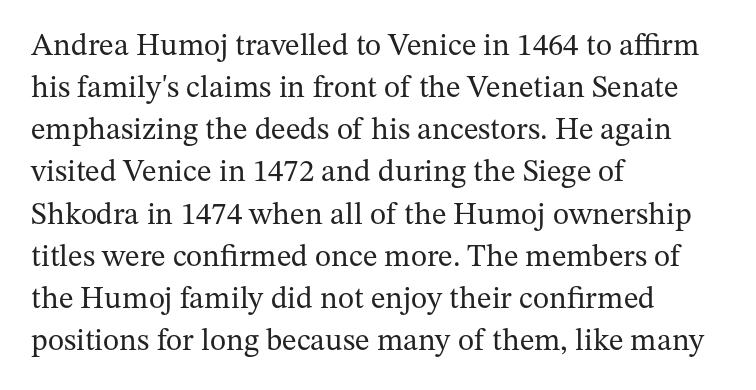
{"serif": "yes", "italic": "no", "bold": "no", "weight": "regular", "width": "normal", "stroke_contrast": "medium", "x_height": "medium", "monospaced": "no", "underline": "no", "align": "left", "line_spacing": "normal", "line_spacing_ratio": 1.36, "letter_spacing": "normal", "letter_spacing_em": 0.0, "glyph_px": 31}
